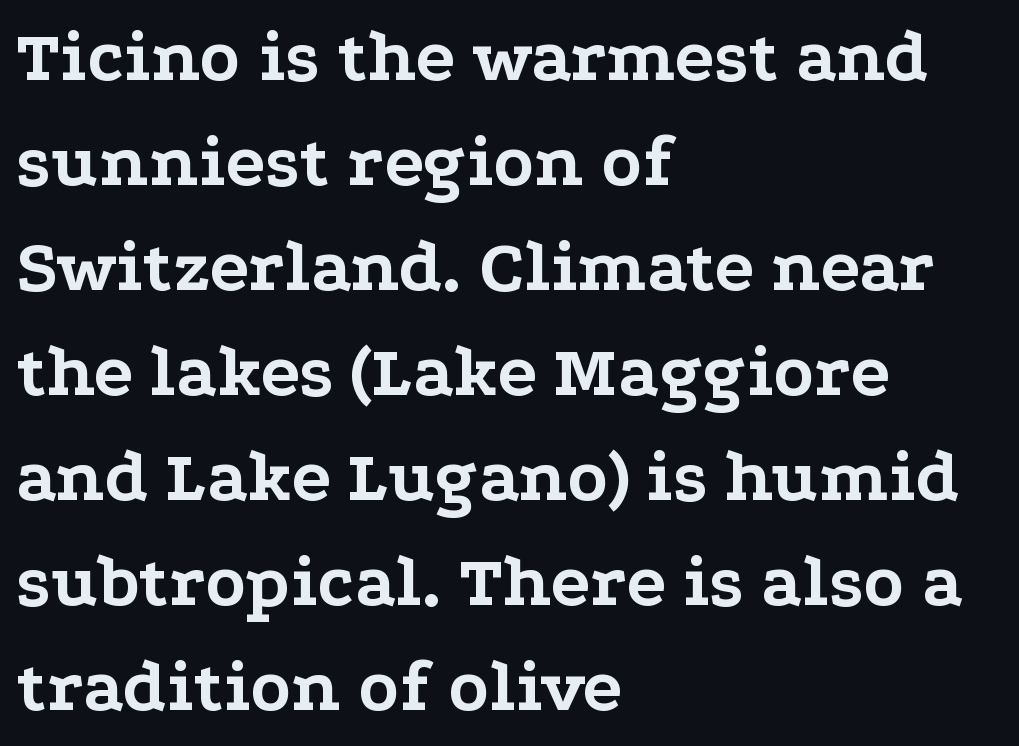
The horizontal fit of the characters is conventional and even. Vertical strokes here are truly vertical. A full-strength bold gives these letters their thick strokes. Each letter keeps its own natural width here, so spacing adapts to shape. Vertical spacing — default. If you drew a ruler down the left edge, every line would touch it.
